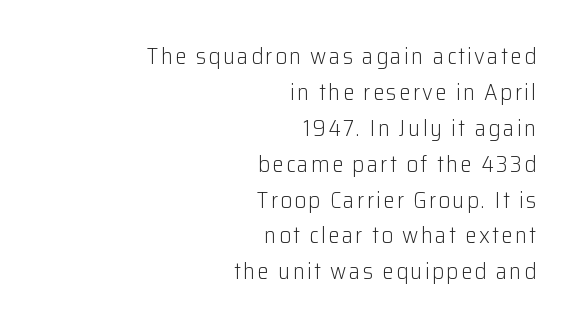
{"italic": "no", "bold": "no", "underline": "no", "align": "right", "line_spacing": "normal", "line_spacing_ratio": 1.56, "glyph_px": 23}
